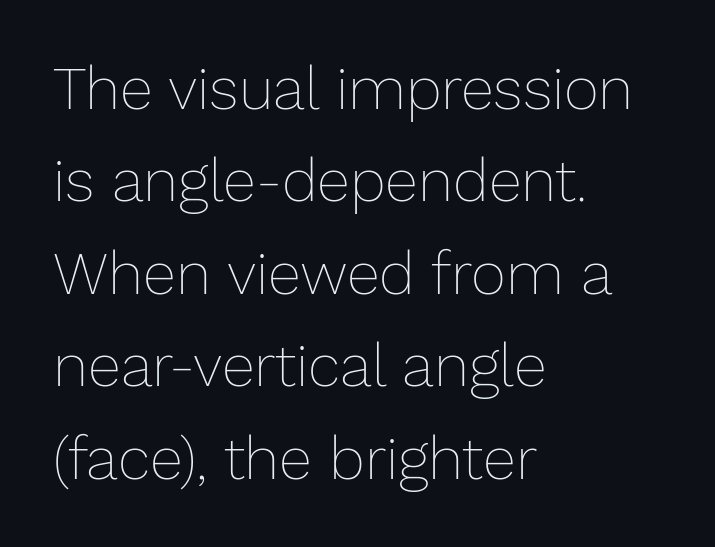
This rendering uses left alignment, leaving the right contour irregular. Quick note: not italic, upright. Letters rest on an invisible, unmarked baseline. Line spacing here is normal.
